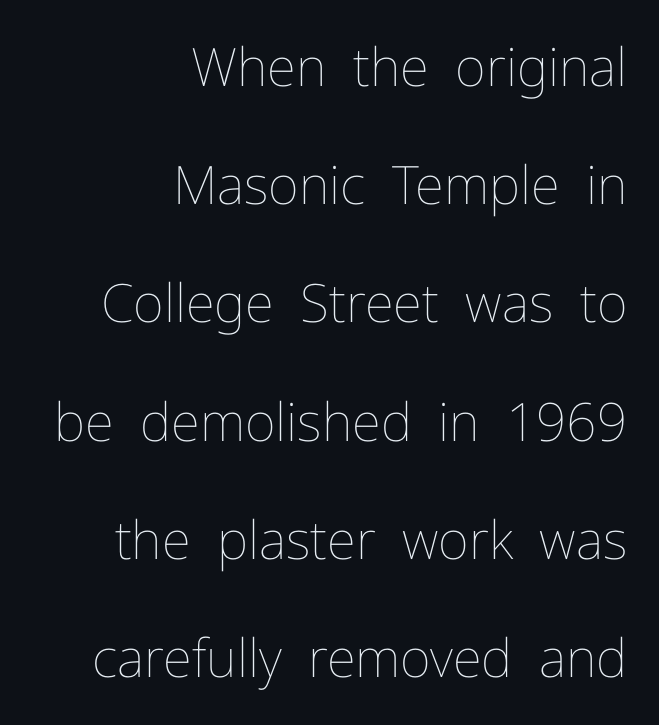
Q: Is the text bold? A: No.
Q: Is the text italic (slanted)? A: No, it is upright.
Q: Is the text underlined? A: No.
Q: How is the paragraph aligned? A: Right-aligned.
Q: Is the spacing between letters normal or unusually wide? A: Normal.
Q: Is the spacing between lines tight, normal or loose? A: Loose.
Q: Width (condensed, normal, or wide)? A: Normal.
Q: Stroke contrast? A: Low.
Q: x-height? A: Medium.
Q: Monospaced? A: No.
